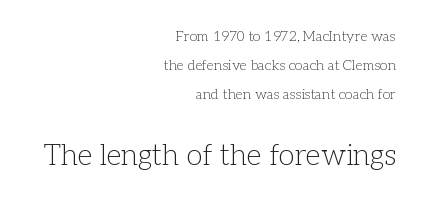
The image shows 29 px light serif type, upright; set right-aligned, loose line spacing (2.07x), normal letter spacing, not underlined; the second (bottom) block is 2.07x larger; low stroke contrast and a medium x-height.
